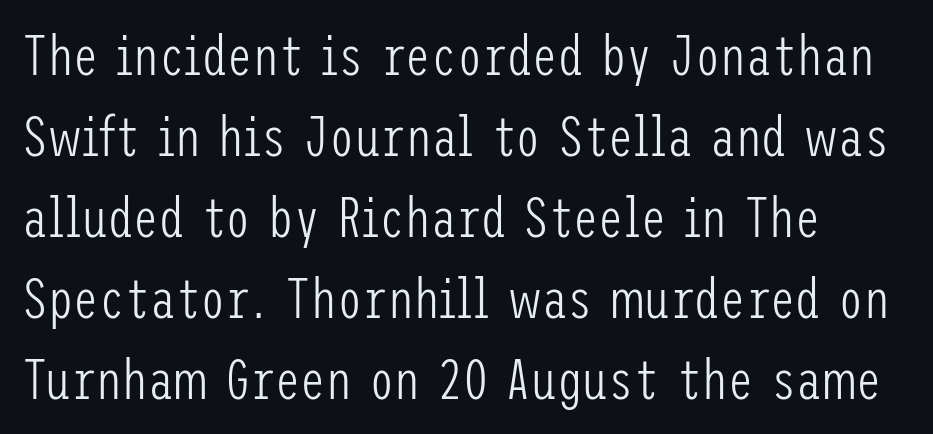
The image shows 57 px light, condensed sans-serif type, upright; set left-aligned, normal line spacing (1.42x), normal letter spacing, not underlined; low stroke contrast and a medium x-height.
